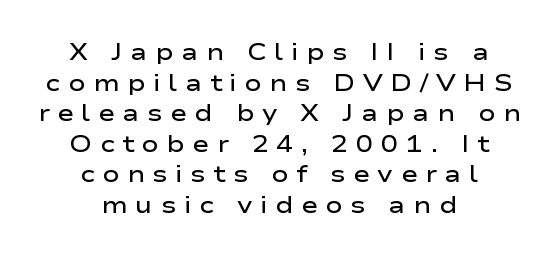
{"italic": "no", "bold": "semi", "underline": "no", "align": "center", "line_spacing": "normal", "line_spacing_ratio": 1.33, "letter_spacing": "wide", "letter_spacing_em": 0.33, "glyph_px": 23}
